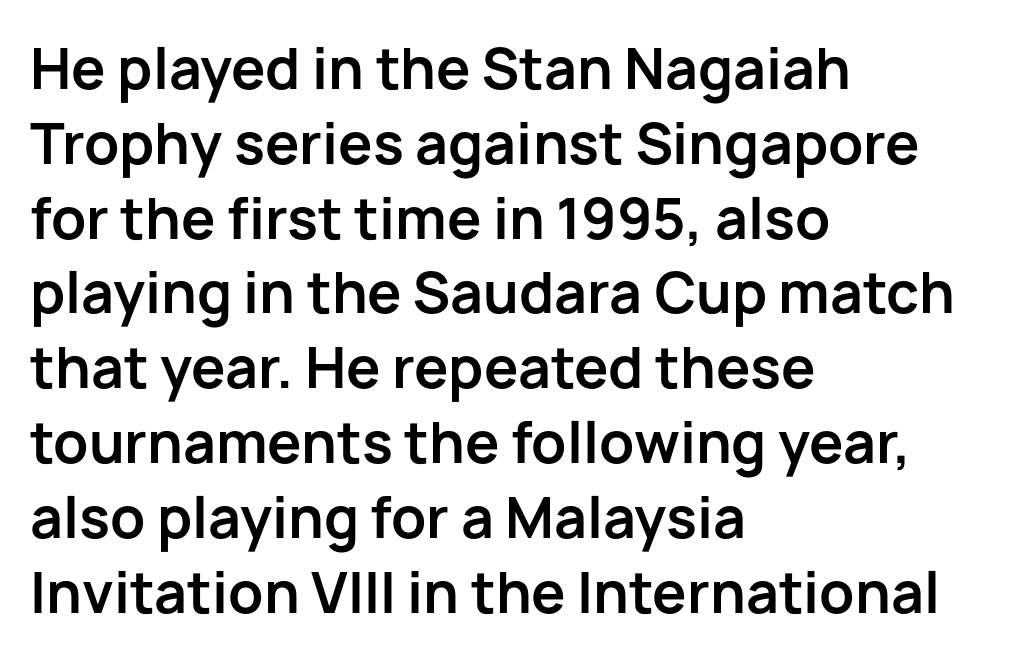
The image shows 55 px bold sans-serif type, upright; set left-aligned, normal line spacing (1.36x), normal letter spacing, not underlined; low stroke contrast and a medium x-height.
